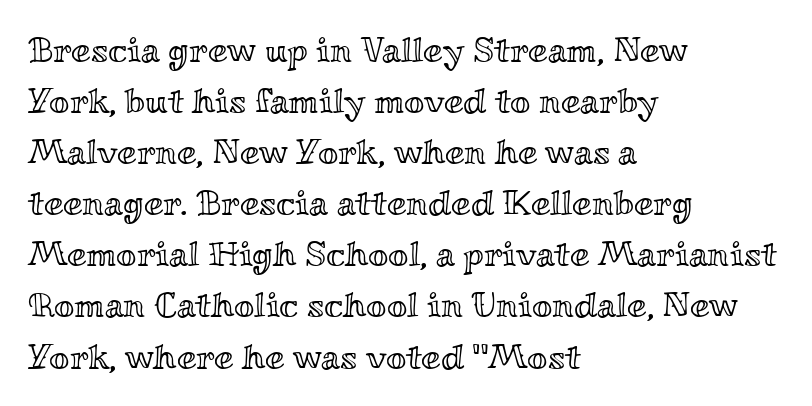
The image shows 35 px wide type, upright; set left-aligned, normal line spacing (1.46x), normal letter spacing, not underlined; a small x-height.
